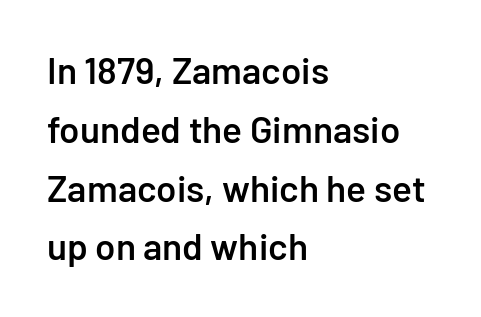
The image shows 37 px semibold sans-serif type, upright; set left-aligned, normal line spacing (1.59x), normal letter spacing, not underlined; low stroke contrast and a medium x-height.
